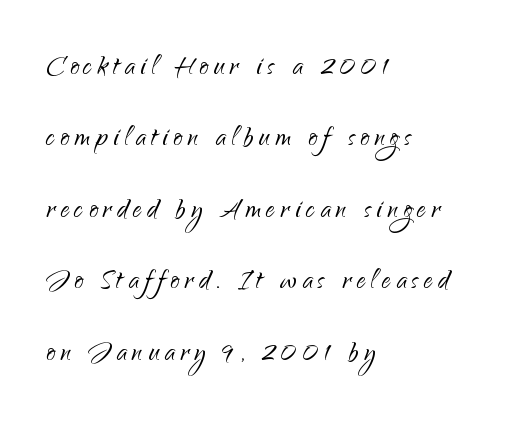
The letters advance in unequal steps, a hallmark of proportional type. The area under the type is left untouched. This block would shrink considerably if given ordinary leading; it's expanded now. Think standard paragraph weight, or any step lighter than that.
